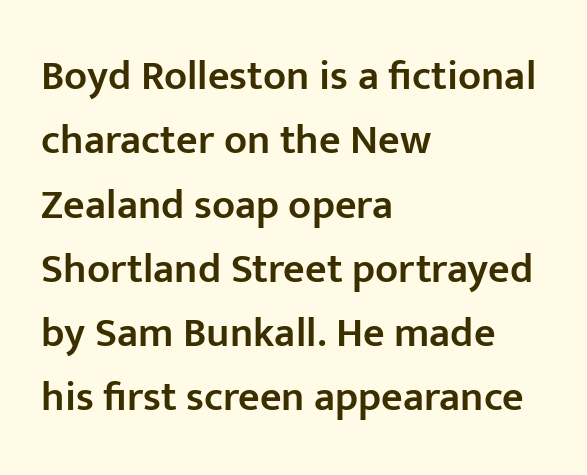
Summary of vertical rhythm: regular, with standard interline spacing. Where is the straight margin? On the left. When letters stand straight like this, we call the style roman or upright. The letters carry no serifs — their stems end cleanly without finishing strokes. This rendering features lettering with no underline. What weight is shown? A semibold, between regular and bold.
